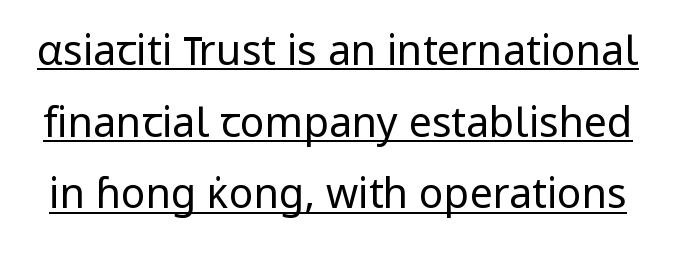
Q: Is the text bold? A: No.
Q: Is the text italic (slanted)? A: No, it is upright.
Q: Is the typeface a serif or a sans-serif typeface? A: Sans-serif.
Q: Is the text underlined? A: Yes.
Q: Is the spacing between letters normal or unusually wide? A: Normal.
Q: Width (condensed, normal, or wide)? A: Normal.
Q: Stroke contrast? A: Low.
Q: x-height? A: Medium.
Q: Monospaced? A: No.
